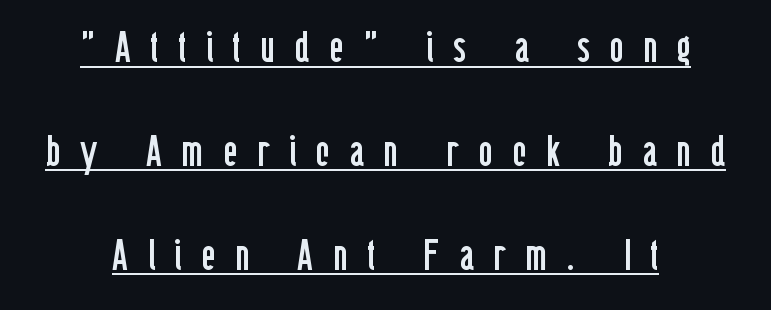
Q: Is the text bold? A: No.
Q: Is the text italic (slanted)? A: No, it is upright.
Q: Is the typeface a serif or a sans-serif typeface? A: Sans-serif.
Q: Is the text underlined? A: Yes.
Q: Is the spacing between letters normal or unusually wide? A: Unusually wide.
Q: Is the spacing between lines tight, normal or loose? A: Loose.
Q: Width (condensed, normal, or wide)? A: Condensed.
Q: Stroke contrast? A: Low.
Q: x-height? A: Medium.
Q: Monospaced? A: No.
